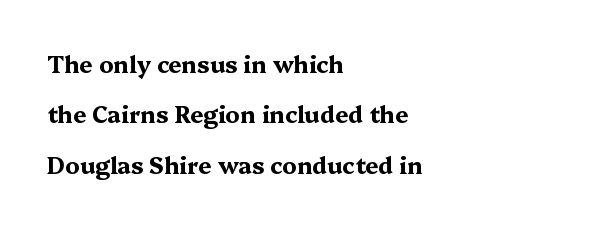
Nobody drew a line under any word here. A great deal of white space separates one row of letters from the next. Spacing between characters is what you'd get straight out of the box. Posture: straight, roman, zero tilt. The rendering anchors every line to the left-hand side.
